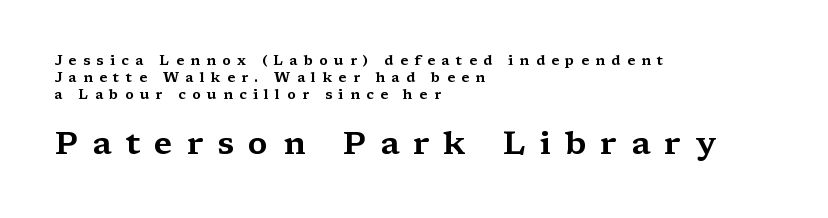
{"serif": "yes", "italic": "no", "width": "wide", "stroke_contrast": "medium", "x_height": "medium", "monospaced": "no", "underline": "no", "align": "left", "line_spacing_ratio": 1.21, "letter_spacing": "wide", "letter_spacing_em": 0.45, "larger_block": "second", "size_ratio": 2.29, "glyph_px": 32}
